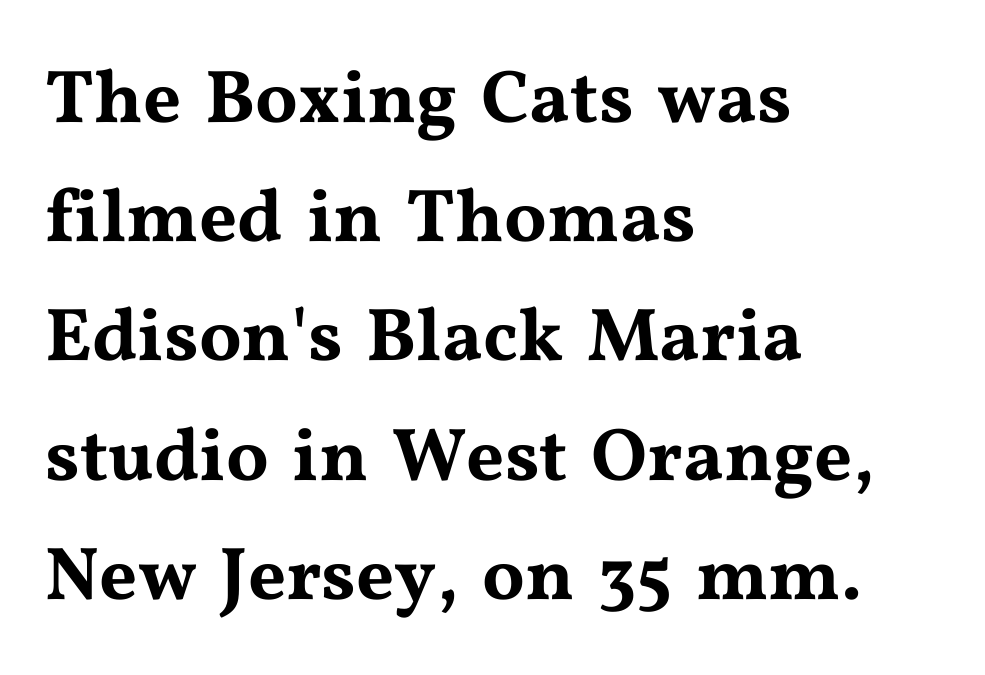
{"serif": "yes", "italic": "no", "width": "wide", "stroke_contrast": "medium", "x_height": "medium", "monospaced": "no", "underline": "no", "align": "left", "line_spacing": "normal", "line_spacing_ratio": 1.59, "letter_spacing": "normal", "letter_spacing_em": 0.0, "glyph_px": 75}
